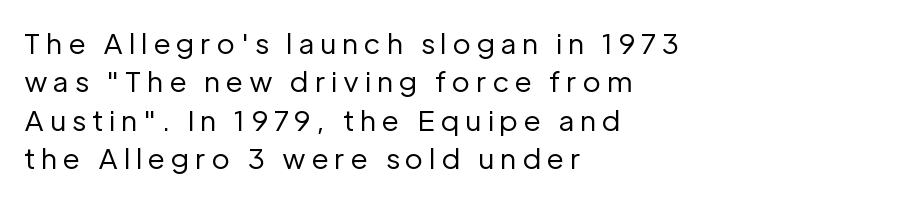
Q: Is the text bold? A: No.
Q: Is the text italic (slanted)? A: No, it is upright.
Q: Is the typeface a serif or a sans-serif typeface? A: Sans-serif.
Q: Is the text underlined? A: No.
Q: How is the paragraph aligned? A: Left-aligned.
Q: Is the spacing between letters normal or unusually wide? A: Unusually wide.
Q: Is the spacing between lines tight, normal or loose? A: Normal.
Q: Width (condensed, normal, or wide)? A: Normal.
Q: Stroke contrast? A: Low.
Q: x-height? A: Medium.
Q: Monospaced? A: No.
